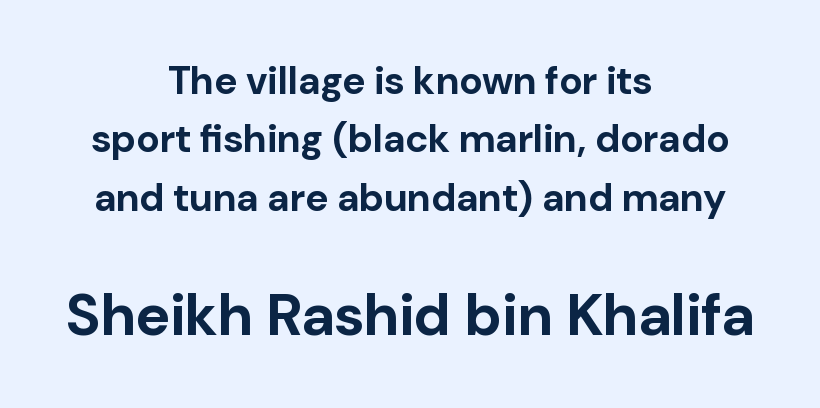
Q: Is the text bold? A: Yes.
Q: Is the text italic (slanted)? A: No, it is upright.
Q: Is the typeface a serif or a sans-serif typeface? A: Sans-serif.
Q: Is the text underlined? A: No.
Q: How is the paragraph aligned? A: Centered.
Q: Is the spacing between letters normal or unusually wide? A: Normal.
Q: Is the spacing between lines tight, normal or loose? A: Normal.
Q: Which block of text is set in a larger size, the first (top) or the second (bottom)? A: The second (bottom) one.
Q: Width (condensed, normal, or wide)? A: Normal.
Q: Stroke contrast? A: Low.
Q: x-height? A: Medium.
Q: Monospaced? A: No.
